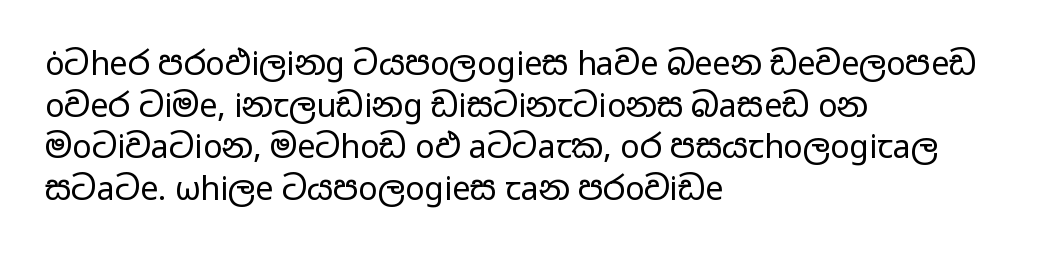
Q: Is the text bold? A: No.
Q: Is the text italic (slanted)? A: No, it is upright.
Q: Is the typeface a serif or a sans-serif typeface? A: Sans-serif.
Q: Is the text underlined? A: No.
Q: How is the paragraph aligned? A: Left-aligned.
Q: Is the spacing between letters normal or unusually wide? A: Normal.
Q: Is the spacing between lines tight, normal or loose? A: Normal.
Q: Width (condensed, normal, or wide)? A: Wide.
Q: Stroke contrast? A: Low.
Q: x-height? A: Medium.
Q: Monospaced? A: No.
